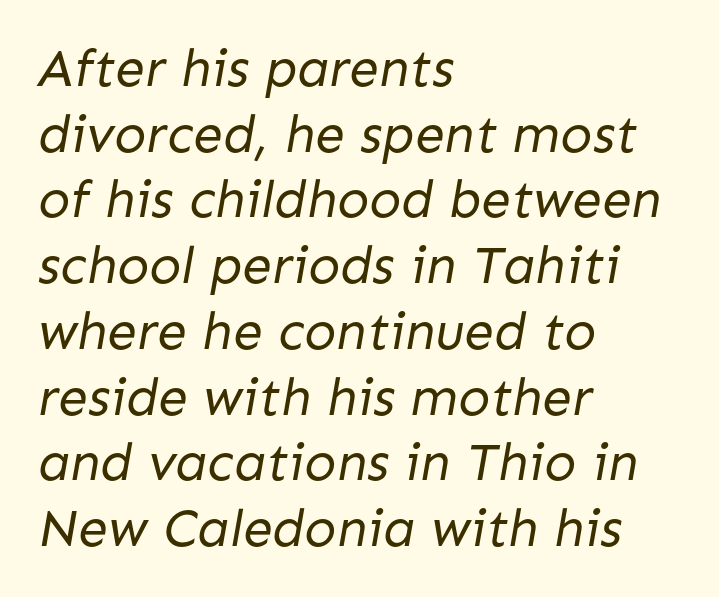
The image shows 53 px regular-weight sans-serif type; set left-aligned, line spacing 1.24x, normal letter spacing, not underlined; low stroke contrast and a medium x-height.
